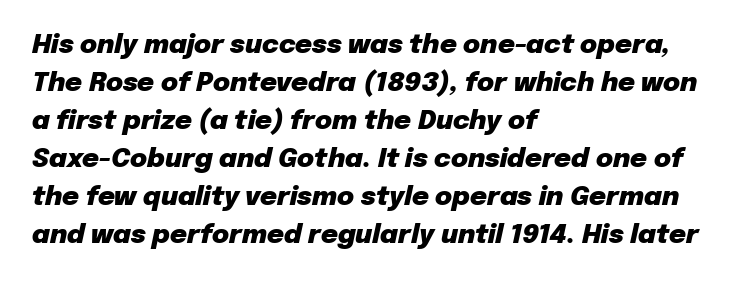
The image shows 26 px bold type, italic (leaning right); set left-aligned, normal line spacing (1.46x), normal letter spacing, not underlined.
